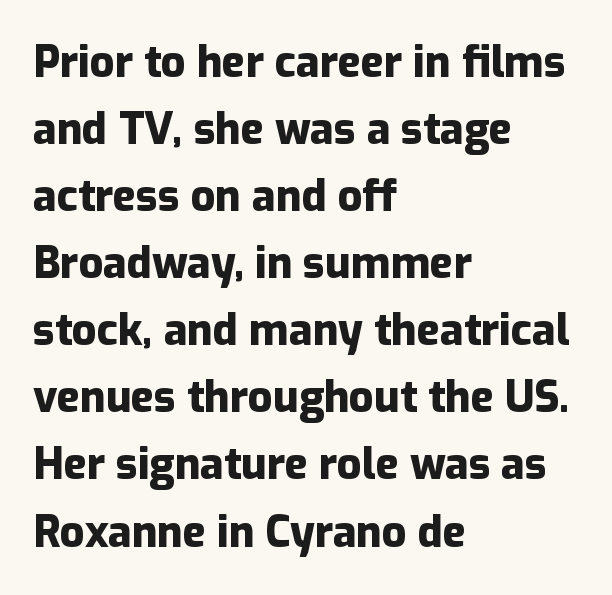
The image shows 43 px heavy sans-serif type, upright; set left-aligned, normal line spacing (1.56x), normal letter spacing, not underlined; low stroke contrast and a medium x-height.
